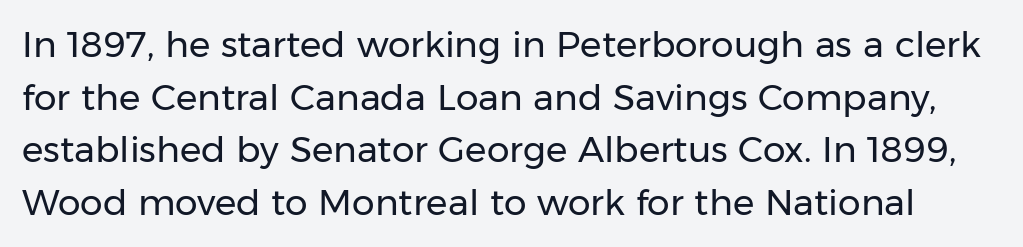
Bare-footed words on every line. Baseline-to-baseline distance is the conventional proportion of letter height. Unbolded letterforms with no extra heft. I'd call this a sans setting — the letters go barefoot. The horizontal fit of the characters is conventional and even.
